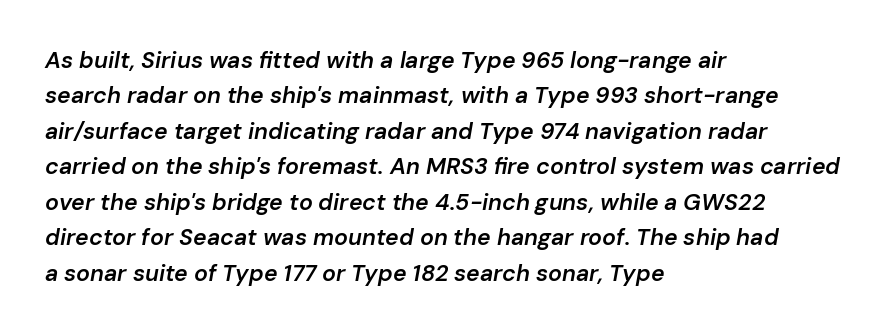
Q: Is the text bold? A: Semi-bold.
Q: Is the text italic (slanted)? A: Yes, it leans right by about 10 degrees.
Q: Is the text underlined? A: No.
Q: How is the paragraph aligned? A: Left-aligned.
Q: Is the spacing between letters normal or unusually wide? A: Normal.
Q: Is the spacing between lines tight, normal or loose? A: Normal.
